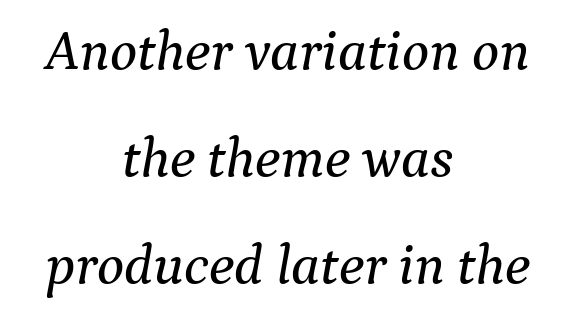
This rendering uses center alignment, leaving both contours irregular but symmetric. Is this a fixed-width face? No — the glyphs have proportional, varying widths. Look at the bottom of the vertical strokes: they flare into serifs here. The passage shown is not underscored anywhere. The face used here is rendered with its standard letterfit.
